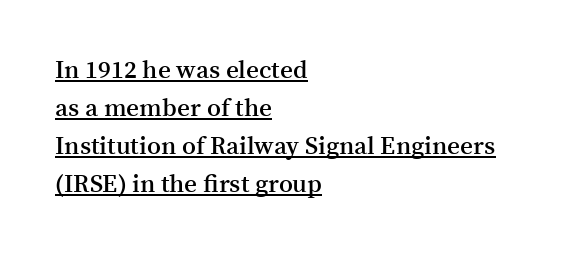
Q: Is the text bold? A: Semi-bold.
Q: Is the text italic (slanted)? A: No, it is upright.
Q: Is the text underlined? A: Yes.
Q: How is the paragraph aligned? A: Left-aligned.
Q: Is the spacing between letters normal or unusually wide? A: Normal.
Q: Is the spacing between lines tight, normal or loose? A: Normal.
